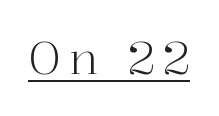
The letters stand upright; this is a roman face. Each letter keeps its own natural width here, so spacing adapts to shape. Stroke mass is kept to a normal reading level or below. In designer terms, the underline attribute is active on this setting. Examine the stroke ends and you'll spot serifs.
